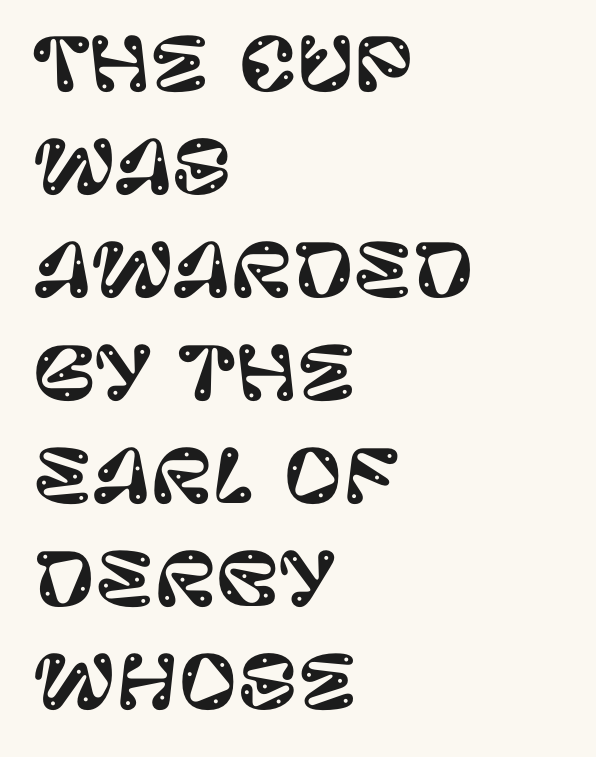
{"serif": "no", "width": "normal", "stroke_contrast": "low", "x_height": "large", "monospaced": "no", "underline": "no", "align": "left", "line_spacing": "normal", "line_spacing_ratio": 1.43, "letter_spacing": "normal", "letter_spacing_em": 0.0, "glyph_px": 72}
